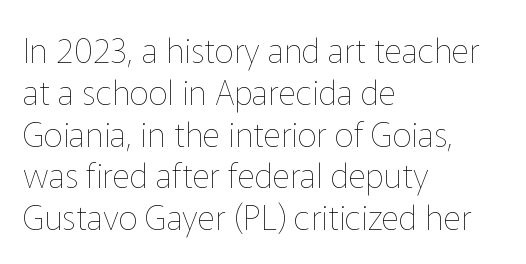
The image shows 34 px thin type, upright; set left-aligned, line spacing 1.23x, normal letter spacing, not underlined; low stroke contrast and a medium x-height.
